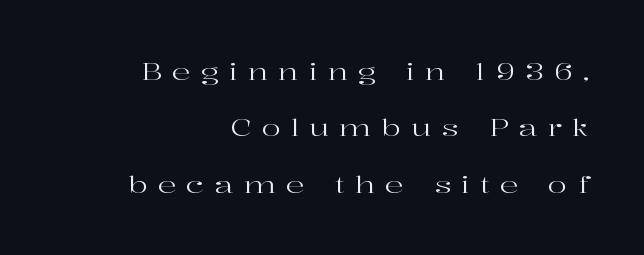
{"italic": "no", "bold": "no", "underline": "no", "align": "right", "line_spacing": "loose", "line_spacing_ratio": 2.45, "letter_spacing": "wide", "letter_spacing_em": 0.44, "glyph_px": 23}
